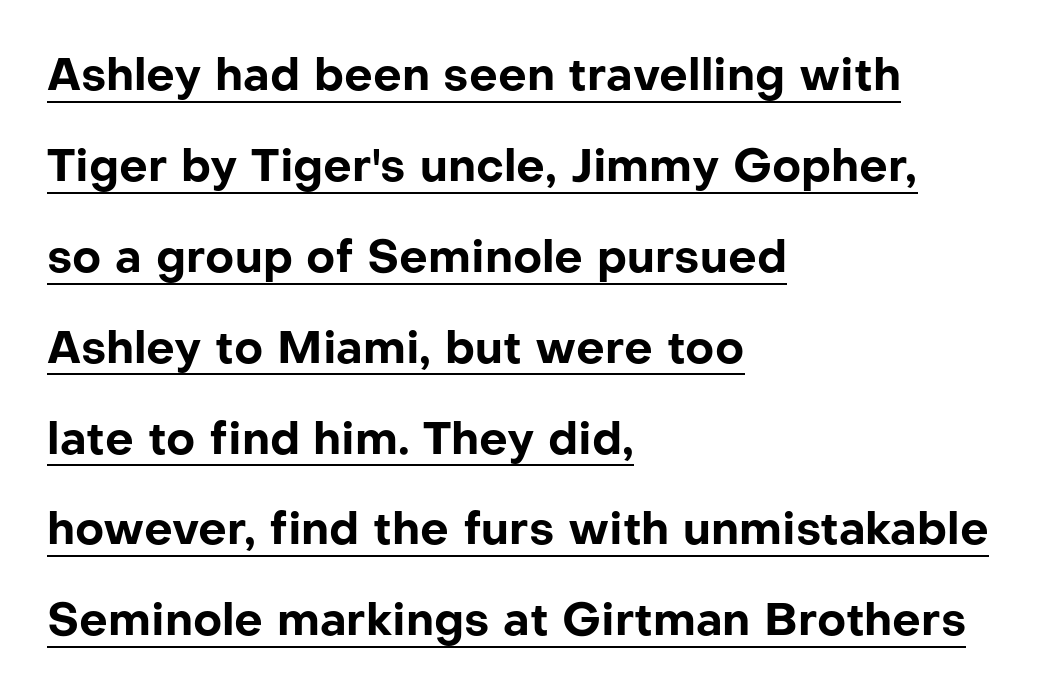
Q: Is the text bold? A: Yes.
Q: Is the text italic (slanted)? A: No, it is upright.
Q: Is the typeface a serif or a sans-serif typeface? A: Sans-serif.
Q: Is the text underlined? A: Yes.
Q: How is the paragraph aligned? A: Left-aligned.
Q: Is the spacing between letters normal or unusually wide? A: Normal.
Q: Is the spacing between lines tight, normal or loose? A: Loose.
Q: Width (condensed, normal, or wide)? A: Normal.
Q: Stroke contrast? A: Low.
Q: x-height? A: Medium.
Q: Monospaced? A: No.
